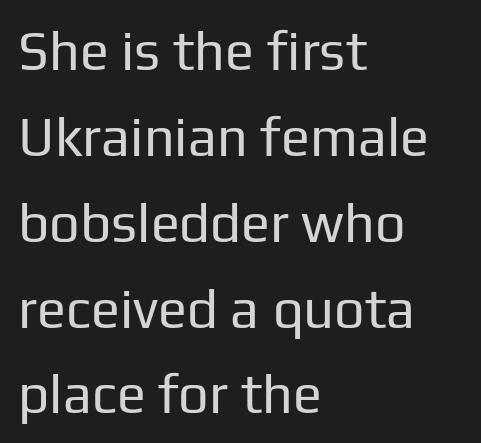
Compared with typical paragraphs, the rows here are spaced about the same. Every stem runs plumb, perpendicular to the baseline. In CSS terms this would be text-align: left. Weight: regular or lighter. Letter spacing: default.
